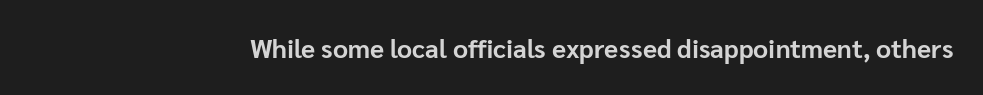
{"italic": "no", "bold": "yes", "underline": "no", "letter_spacing": "normal", "letter_spacing_em": 0.0, "glyph_px": 26}
